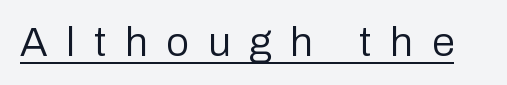
{"serif": "no", "italic": "no", "bold": "no", "weight": "regular", "width": "normal", "stroke_contrast": "low", "x_height": "medium", "monospaced": "no", "underline": "yes", "letter_spacing": "wide", "letter_spacing_em": 0.46, "glyph_px": 41}
